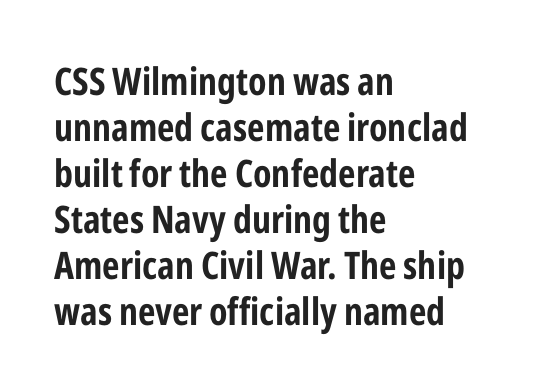
Honestly, there is no underline to notice here at all. This is sans-serif lettering, the kind often seen on screens and signage. The glyphs have the mass of a bold cut. The lettering stays uniformly vertical, giving the passage a roman look.
